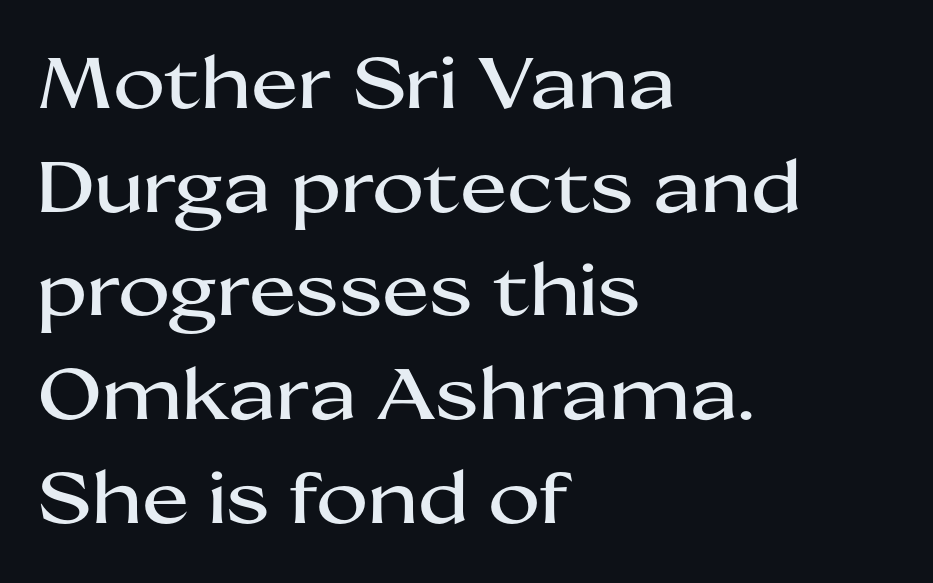
The image shows 71 px wide type, upright; set left-aligned, normal line spacing (1.46x), normal letter spacing, not underlined; medium stroke contrast and a medium x-height.
